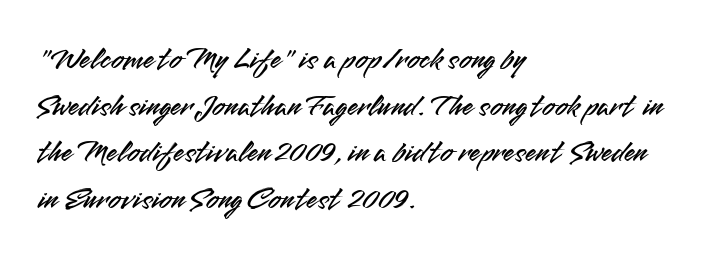
Q: Is the text italic (slanted)? A: Yes.
Q: Is the typeface a serif or a sans-serif typeface? A: Sans-serif.
Q: Is the text underlined? A: No.
Q: How is the paragraph aligned? A: Left-aligned.
Q: Is the spacing between letters normal or unusually wide? A: Normal.
Q: Is the spacing between lines tight, normal or loose? A: Normal.
Q: Width (condensed, normal, or wide)? A: Normal.
Q: Stroke contrast? A: Medium.
Q: x-height? A: Small.
Q: Monospaced? A: No.
